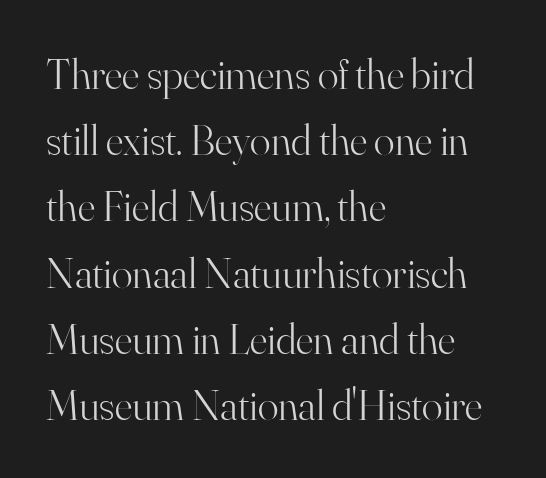
Q: Is the text bold? A: No.
Q: Is the text italic (slanted)? A: No, it is upright.
Q: Is the typeface a serif or a sans-serif typeface? A: Serif.
Q: Is the text underlined? A: No.
Q: How is the paragraph aligned? A: Left-aligned.
Q: Is the spacing between letters normal or unusually wide? A: Normal.
Q: Is the spacing between lines tight, normal or loose? A: Normal.
Q: Width (condensed, normal, or wide)? A: Normal.
Q: Stroke contrast? A: High.
Q: x-height? A: Small.
Q: Monospaced? A: No.
